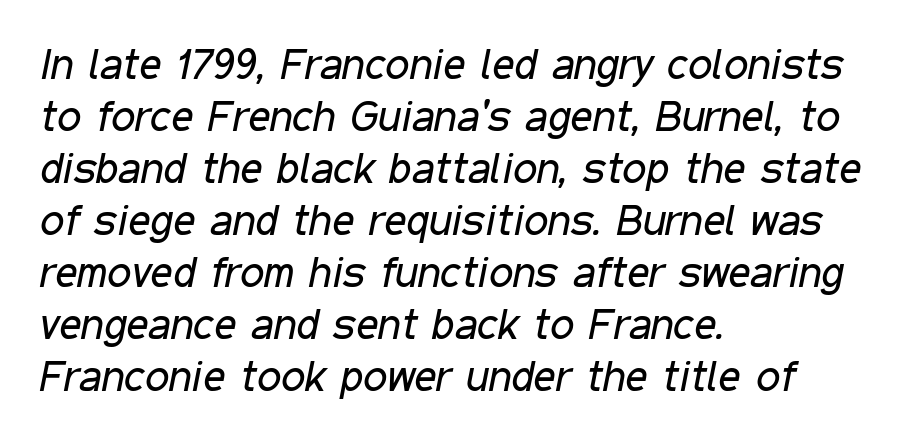
This rendering uses left alignment, leaving the right contour irregular. Only glyphs here, with clear space below each row. This reads as an unemphasized weight, regular at the heaviest. Yep, that's italic — everything's leaning. Proportional: the letters do not fall into vertical columns. Caption: standard tracking, unaltered.
